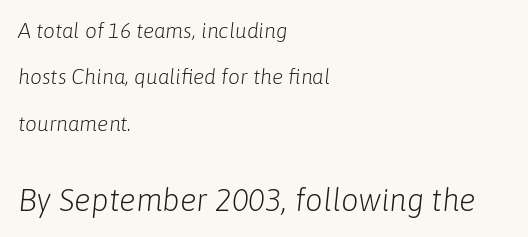
Q: Is the text bold? A: No.
Q: Is the text italic (slanted)? A: Yes, it leans right by about 6 degrees.
Q: Is the text underlined? A: No.
Q: How is the paragraph aligned? A: Left-aligned.
Q: Is the spacing between letters normal or unusually wide? A: Normal.
Q: Is the spacing between lines tight, normal or loose? A: Loose.
Q: Which block of text is set in a larger size, the first (top) or the second (bottom)? A: The second (bottom) one.
Q: Width (condensed, normal, or wide)? A: Normal.
Q: Stroke contrast? A: Low.
Q: x-height? A: Medium.
Q: Monospaced? A: No.
